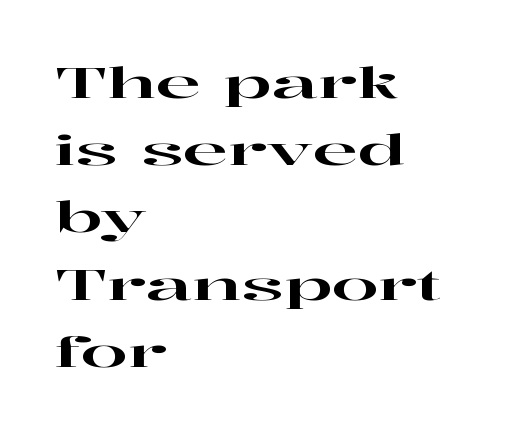
Q: Is the text italic (slanted)? A: No, it is upright.
Q: Is the typeface a serif or a sans-serif typeface? A: Serif.
Q: Is the text underlined? A: No.
Q: How is the paragraph aligned? A: Left-aligned.
Q: Is the spacing between letters normal or unusually wide? A: Normal.
Q: Is the spacing between lines tight, normal or loose? A: Normal.
Q: Width (condensed, normal, or wide)? A: Wide.
Q: Stroke contrast? A: High.
Q: x-height? A: Medium.
Q: Monospaced? A: No.
